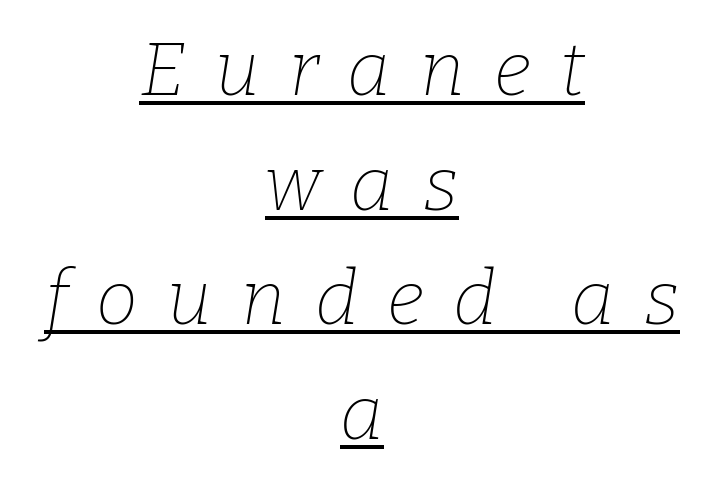
{"serif": "yes", "italic": "yes", "lean": "right", "slant_degrees": 9, "bold": "no", "weight": "thin", "width": "normal", "stroke_contrast": "low", "x_height": "medium", "monospaced": "no", "underline": "yes", "align": "center", "line_spacing": "normal", "line_spacing_ratio": 1.53, "letter_spacing": "wide", "letter_spacing_em": 0.39, "glyph_px": 75}
